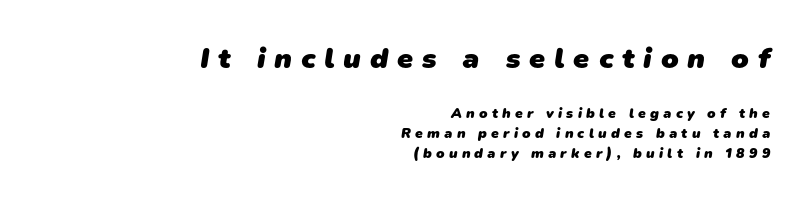
The image shows 29 px heavy sans-serif type; set right-aligned, normal line spacing (1.41x), unusually wide letter spacing (+0.3 em), not underlined; the first (top) block is 2.07x larger; low stroke contrast and a medium x-height.
